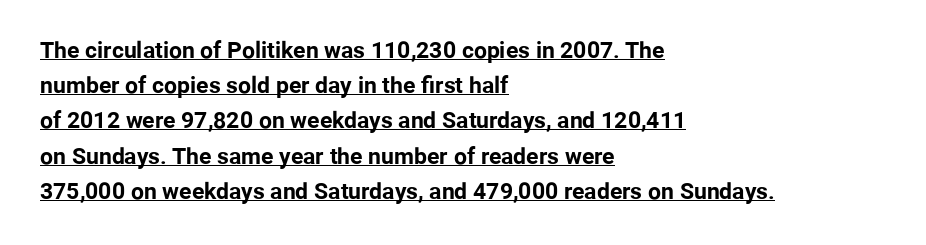
The image shows 23 px bold type, upright; set left-aligned, normal line spacing (1.53x), normal letter spacing, underlined.
